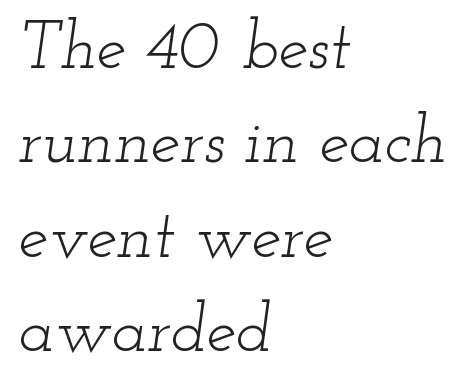
Q: Is the text bold? A: No.
Q: Is the text italic (slanted)? A: Yes, it leans right by about 12 degrees.
Q: Is the typeface a serif or a sans-serif typeface? A: Serif.
Q: Is the text underlined? A: No.
Q: How is the paragraph aligned? A: Left-aligned.
Q: Is the spacing between letters normal or unusually wide? A: Normal.
Q: Is the spacing between lines tight, normal or loose? A: Normal.
Q: Width (condensed, normal, or wide)? A: Wide.
Q: Stroke contrast? A: Low.
Q: x-height? A: Small.
Q: Monospaced? A: No.
